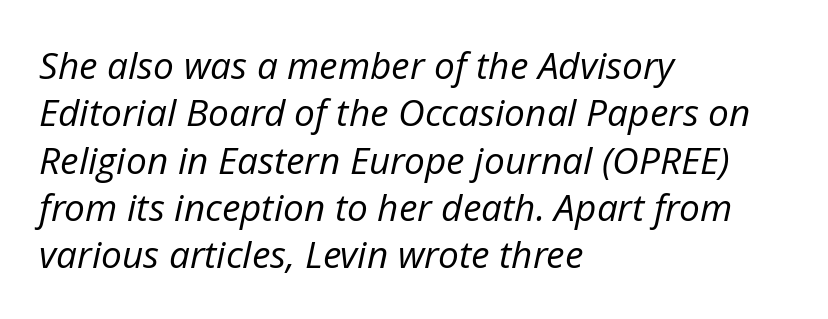
{"italic": "yes", "lean": "right", "slant_degrees": 12, "bold": "no", "weight": "regular", "width": "normal", "stroke_contrast": "low", "x_height": "medium", "monospaced": "no", "underline": "no", "align": "left", "line_spacing": "normal", "line_spacing_ratio": 1.28, "letter_spacing": "normal", "letter_spacing_em": 0.0, "glyph_px": 37}
